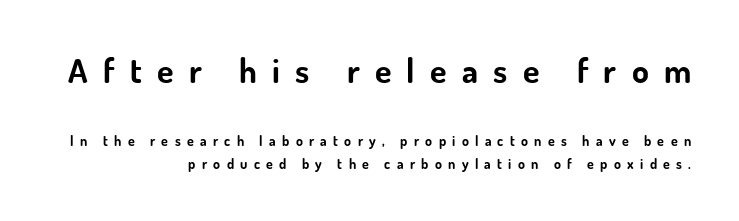
{"serif": "no", "italic": "no", "bold": "yes", "weight": "bold", "width": "normal", "stroke_contrast": "low", "x_height": "small", "monospaced": "no", "underline": "no", "align": "right", "line_spacing": "normal", "line_spacing_ratio": 1.64, "letter_spacing": "wide", "letter_spacing_em": 0.45, "larger_block": "first", "size_ratio": 2.43, "glyph_px": 34}
